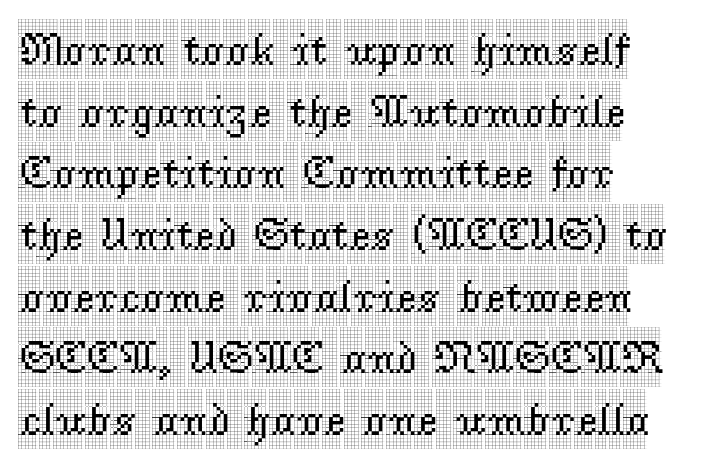
The image shows 46 px condensed serif type, upright; set left-aligned, normal line spacing (1.34x), normal letter spacing, not underlined; a large x-height.
